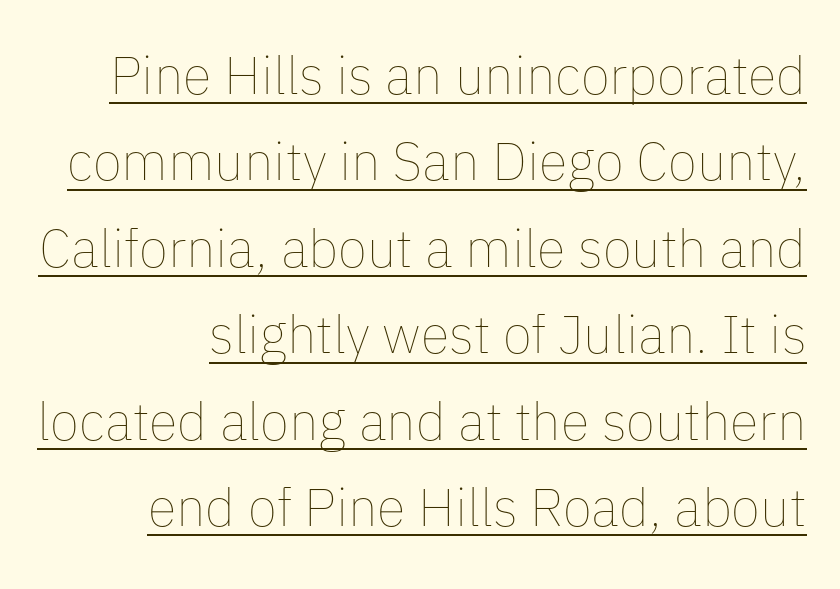
{"italic": "no", "bold": "no", "weight": "thin", "width": "normal", "stroke_contrast": "low", "x_height": "medium", "monospaced": "no", "underline": "yes", "align": "right", "line_spacing": "normal", "line_spacing_ratio": 1.63, "letter_spacing": "normal", "letter_spacing_em": 0.0, "glyph_px": 53}
